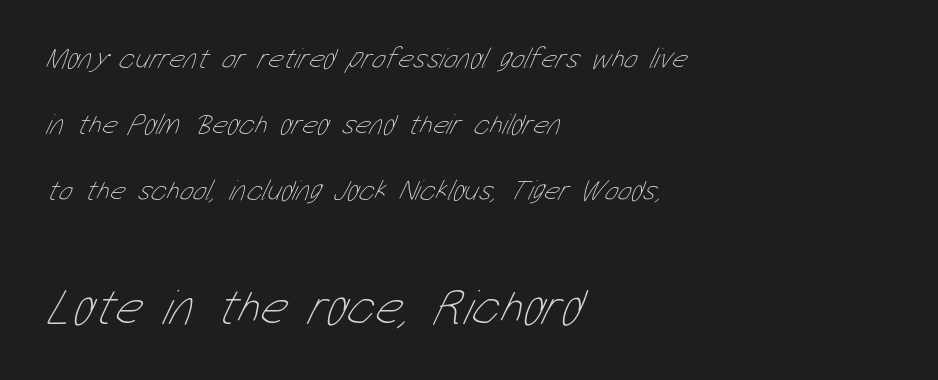
Q: Is the text bold? A: No.
Q: Is the text underlined? A: No.
Q: How is the paragraph aligned? A: Left-aligned.
Q: Is the spacing between letters normal or unusually wide? A: Normal.
Q: Is the spacing between lines tight, normal or loose? A: Loose.
Q: Which block of text is set in a larger size, the first (top) or the second (bottom)? A: The second (bottom) one.
Q: Width (condensed, normal, or wide)? A: Condensed.
Q: Stroke contrast? A: Low.
Q: x-height? A: Medium.
Q: Monospaced? A: No.
